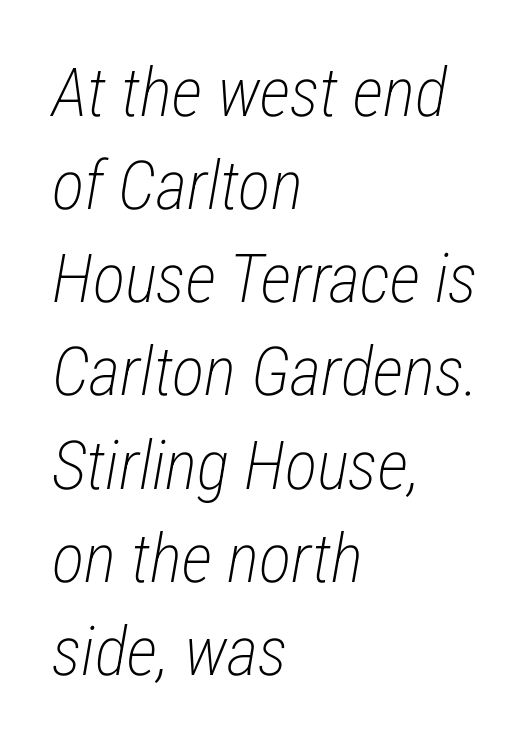
{"italic": "yes", "lean": "right", "slant_degrees": 12, "bold": "no", "weight": "light", "width": "condensed", "stroke_contrast": "low", "x_height": "medium", "monospaced": "no", "underline": "no", "align": "left", "line_spacing": "normal", "line_spacing_ratio": 1.37, "letter_spacing": "normal", "letter_spacing_em": 0.0, "glyph_px": 68}
